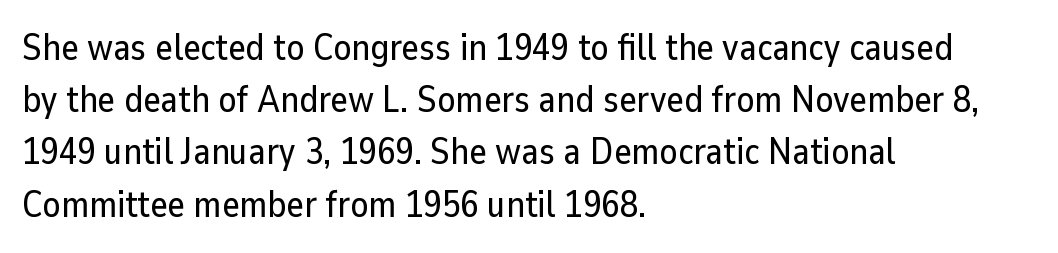
Q: Is the text italic (slanted)? A: No, it is upright.
Q: Is the typeface a serif or a sans-serif typeface? A: Sans-serif.
Q: Is the text underlined? A: No.
Q: How is the paragraph aligned? A: Left-aligned.
Q: Is the spacing between letters normal or unusually wide? A: Normal.
Q: Is the spacing between lines tight, normal or loose? A: Normal.
Q: Width (condensed, normal, or wide)? A: Normal.
Q: Stroke contrast? A: Low.
Q: x-height? A: Medium.
Q: Monospaced? A: No.
